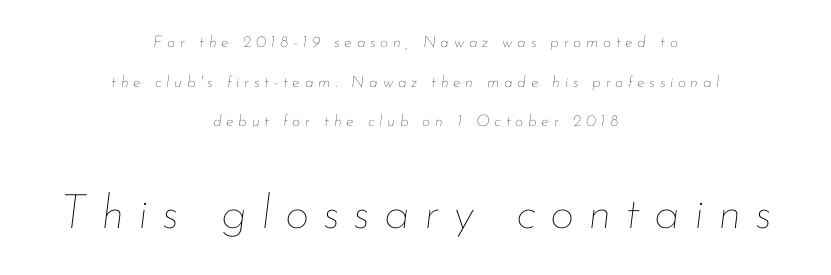
{"italic": "yes", "lean": "right", "slant_degrees": 7, "bold": "no", "weight": "thin", "width": "normal", "stroke_contrast": "low", "x_height": "small", "monospaced": "no", "underline": "no", "align": "center", "line_spacing": "loose", "line_spacing_ratio": 2.47, "letter_spacing": "wide", "letter_spacing_em": 0.29, "larger_block": "second", "size_ratio": 3.0, "glyph_px": 48}
